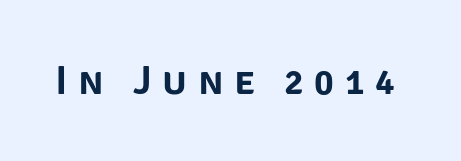
{"serif": "no", "italic": "no", "width": "normal", "stroke_contrast": "low", "x_height": "large", "monospaced": "no", "underline": "no", "letter_spacing": "wide", "letter_spacing_em": 0.25, "glyph_px": 41}
